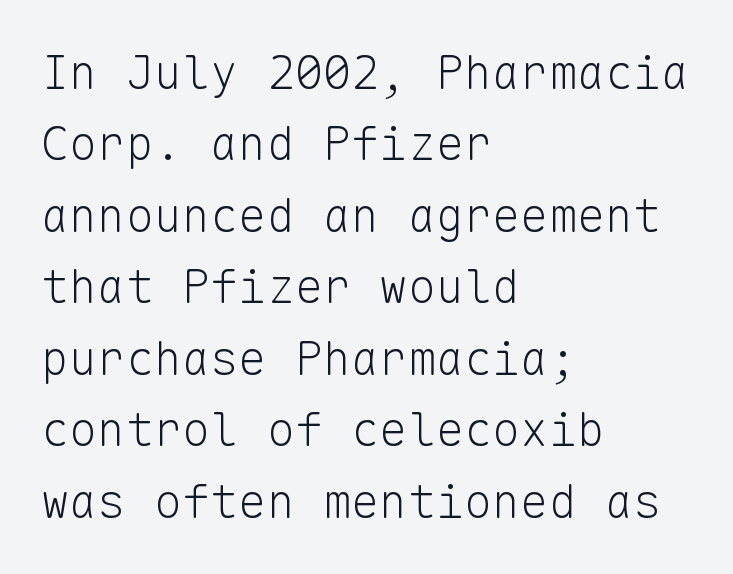
Q: Is the text bold? A: No.
Q: Is the text italic (slanted)? A: No, it is upright.
Q: Is the typeface a serif or a sans-serif typeface? A: Sans-serif.
Q: Is the text underlined? A: No.
Q: How is the paragraph aligned? A: Left-aligned.
Q: Is the spacing between letters normal or unusually wide? A: Normal.
Q: Is the spacing between lines tight, normal or loose? A: Normal.
Q: Width (condensed, normal, or wide)? A: Normal.
Q: Stroke contrast? A: Low.
Q: x-height? A: Medium.
Q: Monospaced? A: Yes.
